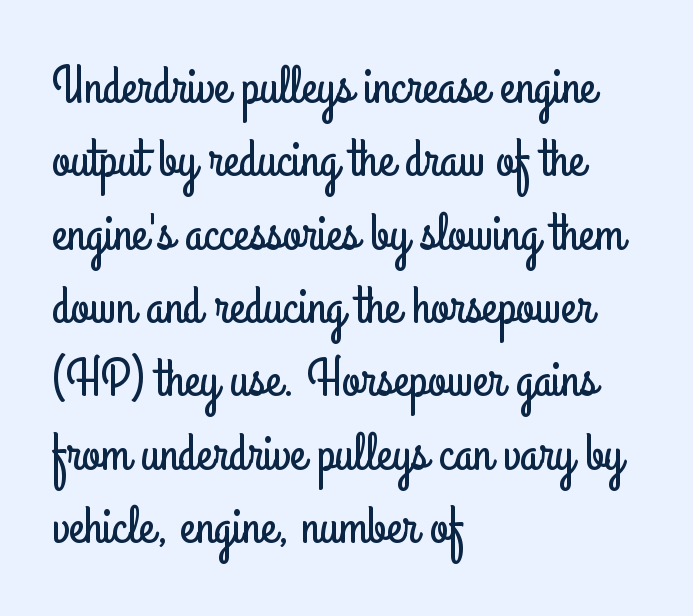
Serif or sans? Sans — the stroke terminals are bare. Varying glyph widths throughout — classic text-font behaviour. If you drew a ruler down the left edge, every line would touch it. Underlining? Definitely not there. Honestly, the letter spacing is just normal — you wouldn't notice it.
